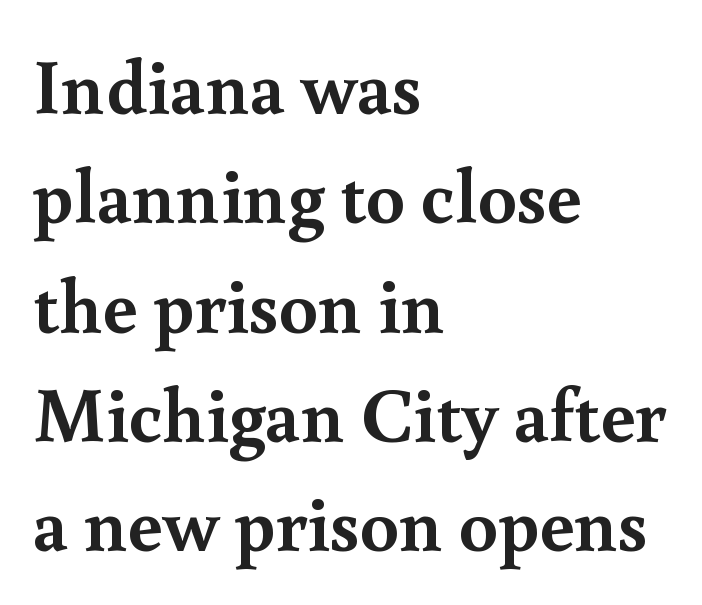
Q: Is the text bold? A: Yes.
Q: Is the text italic (slanted)? A: No, it is upright.
Q: Is the typeface a serif or a sans-serif typeface? A: Serif.
Q: Is the text underlined? A: No.
Q: How is the paragraph aligned? A: Left-aligned.
Q: Is the spacing between letters normal or unusually wide? A: Normal.
Q: Is the spacing between lines tight, normal or loose? A: Normal.
Q: Width (condensed, normal, or wide)? A: Normal.
Q: x-height? A: Small.
Q: Monospaced? A: No.
